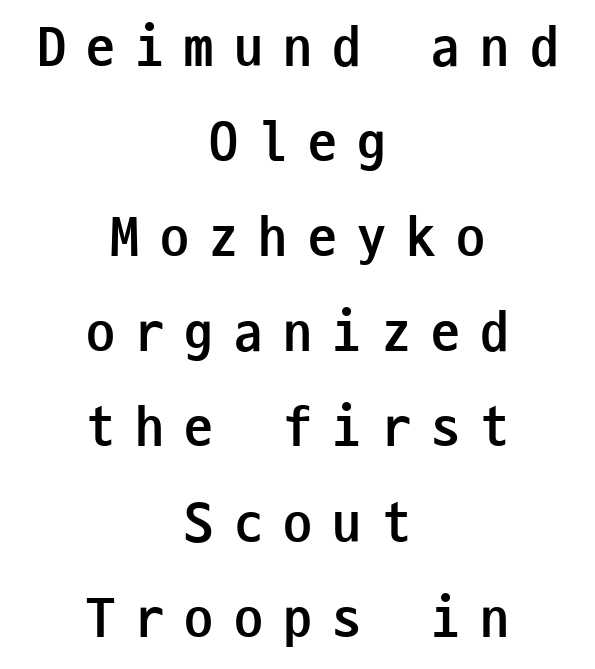
Nope, no serifs anywhere on these letters. If you drew a line through each stem, it would be perfectly vertical. Weight check: bold — yes, fully. Students, note that the glyphs here are deliberately spaced far apart. The letters march in equal steps, a hallmark of fixed-pitch type. Type without underlining.
